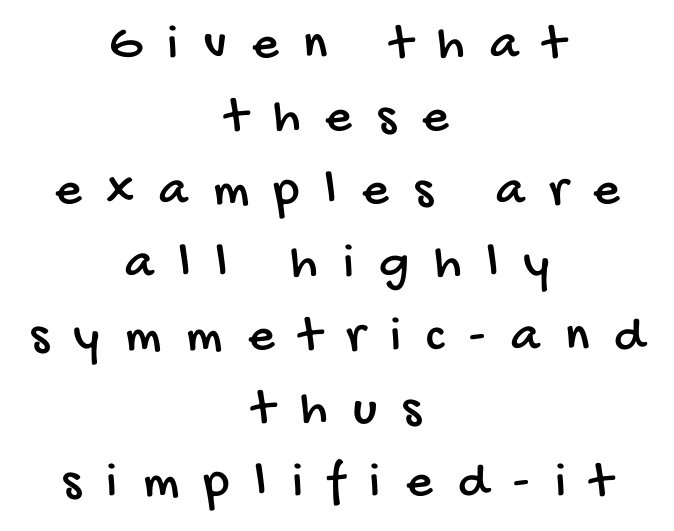
The image shows 51 px condensed sans-serif type; set centered, normal line spacing (1.43x), unusually wide letter spacing (+0.5 em), not underlined; low stroke contrast and a large x-height.
